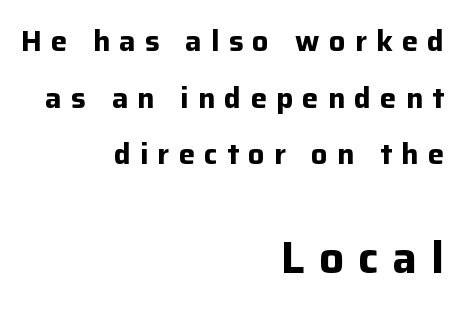
Q: Is the text bold? A: Yes.
Q: Is the text italic (slanted)? A: No, it is upright.
Q: Is the typeface a serif or a sans-serif typeface? A: Sans-serif.
Q: Is the text underlined? A: No.
Q: How is the paragraph aligned? A: Right-aligned.
Q: Is the spacing between letters normal or unusually wide? A: Unusually wide.
Q: Is the spacing between lines tight, normal or loose? A: Loose.
Q: Which block of text is set in a larger size, the first (top) or the second (bottom)? A: The second (bottom) one.
Q: Width (condensed, normal, or wide)? A: Normal.
Q: Stroke contrast? A: Low.
Q: x-height? A: Medium.
Q: Monospaced? A: No.
